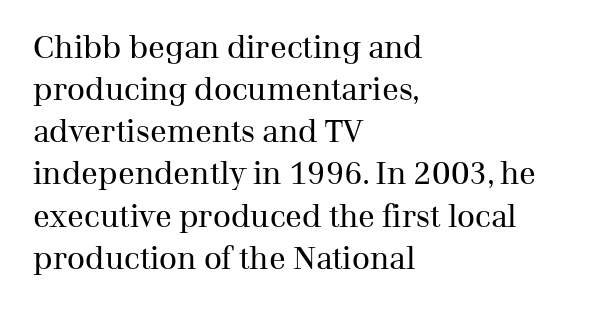
Q: Is the text bold? A: No.
Q: Is the text italic (slanted)? A: No, it is upright.
Q: Is the typeface a serif or a sans-serif typeface? A: Serif.
Q: Is the text underlined? A: No.
Q: How is the paragraph aligned? A: Left-aligned.
Q: Is the spacing between letters normal or unusually wide? A: Normal.
Q: Is the spacing between lines tight, normal or loose? A: Normal.
Q: Width (condensed, normal, or wide)? A: Normal.
Q: Stroke contrast? A: Medium.
Q: x-height? A: Medium.
Q: Monospaced? A: No.
